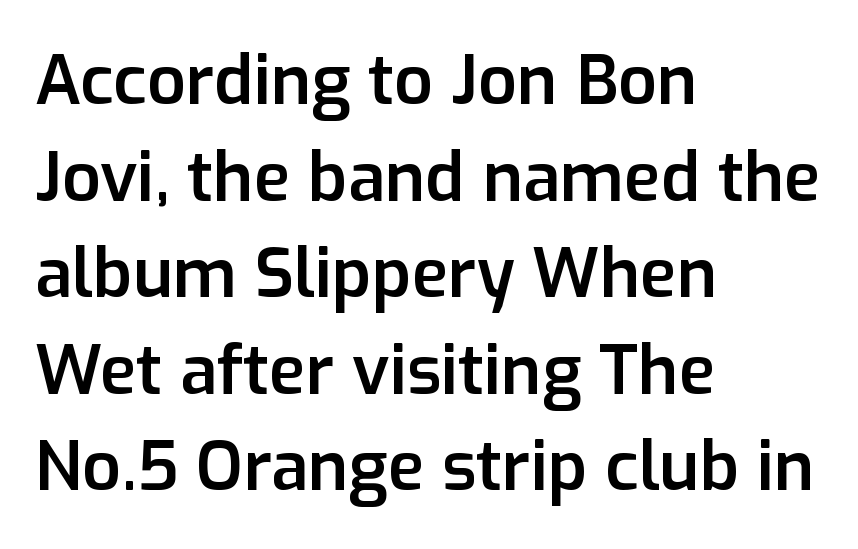
The image shows 68 px semibold sans-serif type, upright; set left-aligned, normal line spacing (1.42x), normal letter spacing, not underlined; low stroke contrast and a medium x-height.
